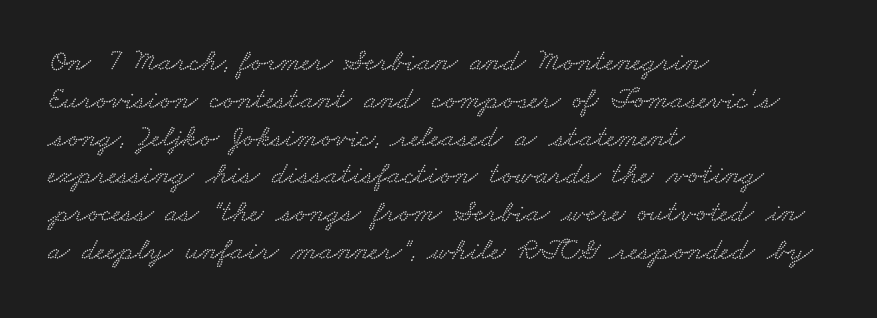
The passage shown is typed in a proportional face where columns would drift. Is the block centered? No — it sits flush against the left margin. How are the letters spaced? Ordinarily, with no added tracking. The glyphs are unaccompanied by any horizontal stroke below them.
